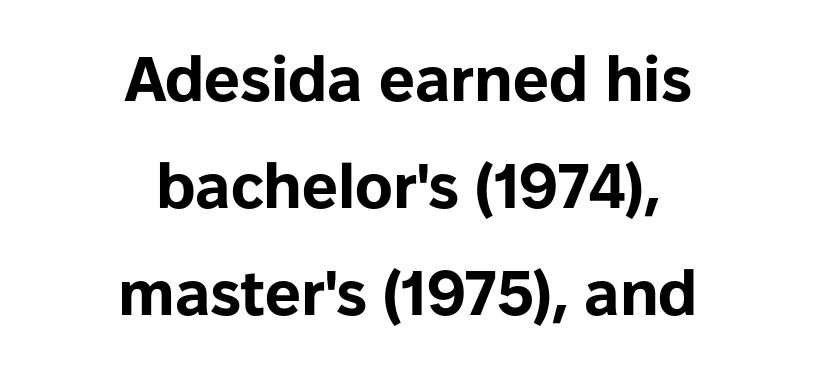
The image shows 63 px bold sans-serif type, upright; set centered, normal line spacing (1.7x), normal letter spacing, not underlined; low stroke contrast and a medium x-height.
